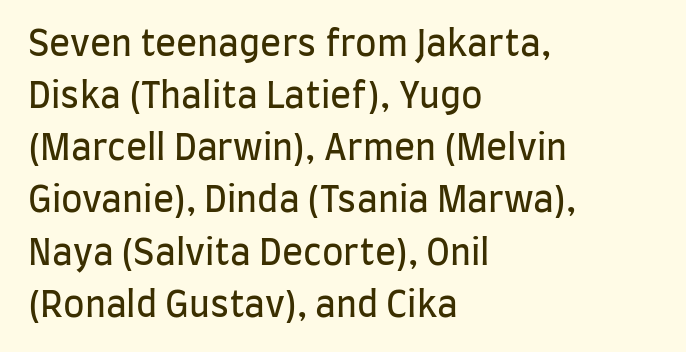
{"serif": "no", "italic": "no", "bold": "no", "weight": "regular", "width": "condensed", "stroke_contrast": "low", "x_height": "large", "monospaced": "no", "underline": "no", "align": "left", "line_spacing": "normal", "line_spacing_ratio": 1.49, "letter_spacing": "normal", "letter_spacing_em": 0.0, "glyph_px": 35}
